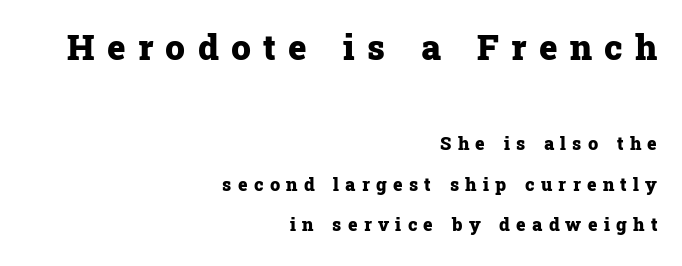
The image shows 35 px heavy serif type, upright; set right-aligned, loose line spacing (2.26x), unusually wide letter spacing (+0.35 em), not underlined; the first (top) block is 1.94x larger; low stroke contrast and a medium x-height.
